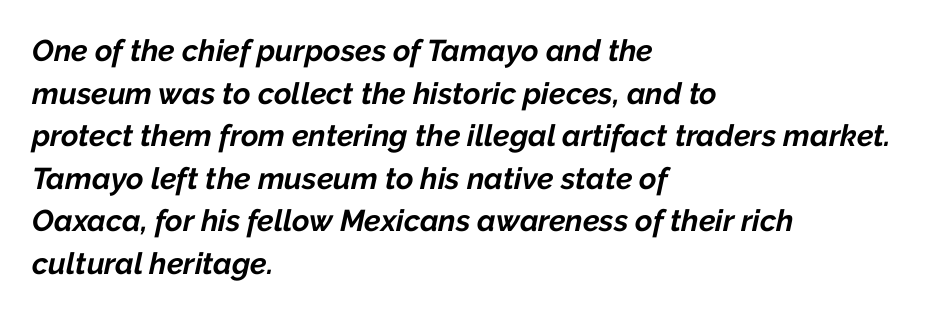
The passage shown is not underscored anywhere. This sample is left-justified, so line endings fall wherever the words run out. Quick note: italic. Students, observe: this is what conventionally led text looks like. Each word holds together tightly as a unit, with standard inter-letter gaps.
